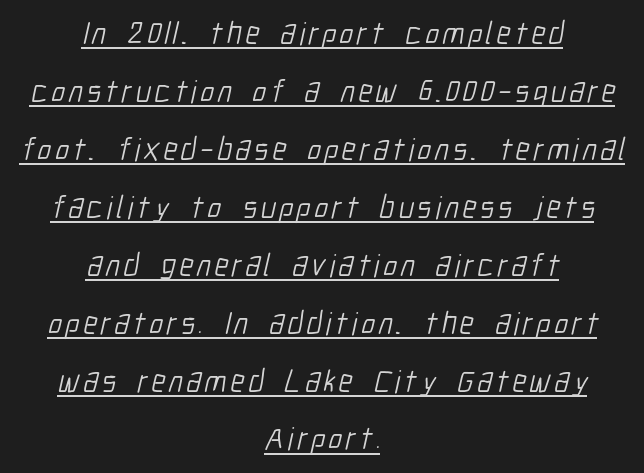
No chunkiness to these letters — they're not bold. Regarding serifs, this sample does without them. Horizontal alignment here is central, giving a formal, balanced look. Glance below the letters and you will spot a drawn line.
